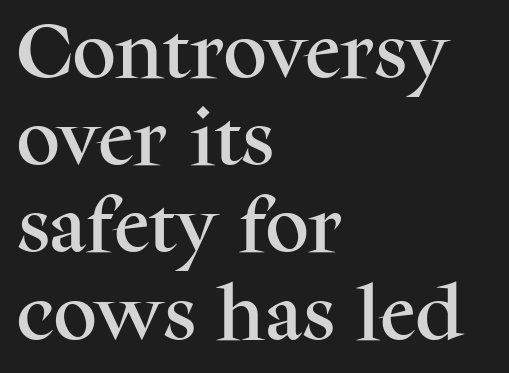
The image shows 61 px serif type, upright; set left-aligned, normal line spacing (1.43x), normal letter spacing, not underlined; medium stroke contrast and a medium x-height.
